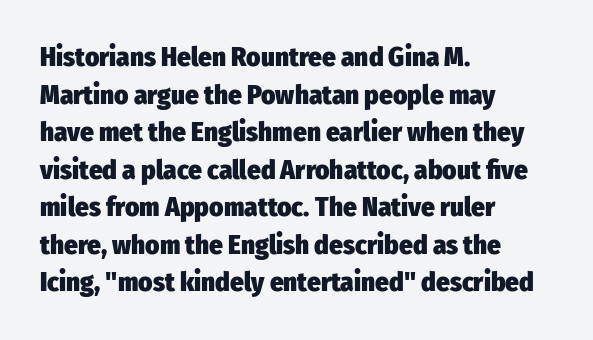
{"italic": "no", "bold": "yes", "underline": "no", "align": "left", "line_spacing": "normal", "line_spacing_ratio": 1.39, "letter_spacing": "normal", "letter_spacing_em": 0.0, "glyph_px": 27}
